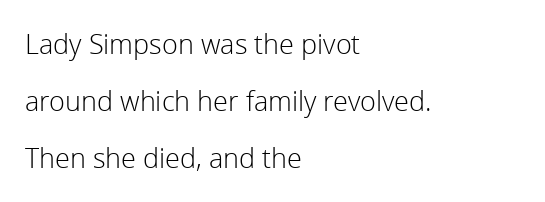
The image shows 27 px text type, upright; set left-aligned, loose line spacing (2.12x), normal letter spacing, not underlined.
